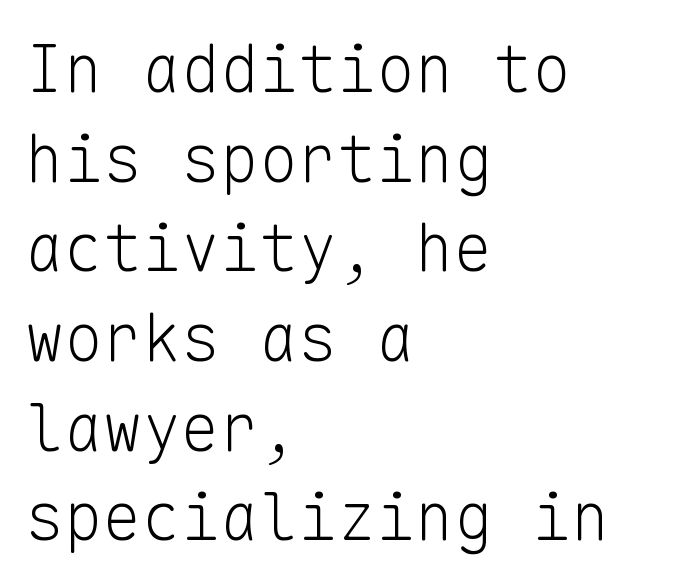
A typesetter would call this leading conventional body-copy spacing. Is the type heavy? It reads as light-to-regular instead. The type is set solid horizontally, with unmodified tracking. Compared with a centered layout, this one pins lines to the left instead. Note the uniform advance width — an 'i' takes as much space as an 'm'. Glance below the letters and you will spot only blank space.
